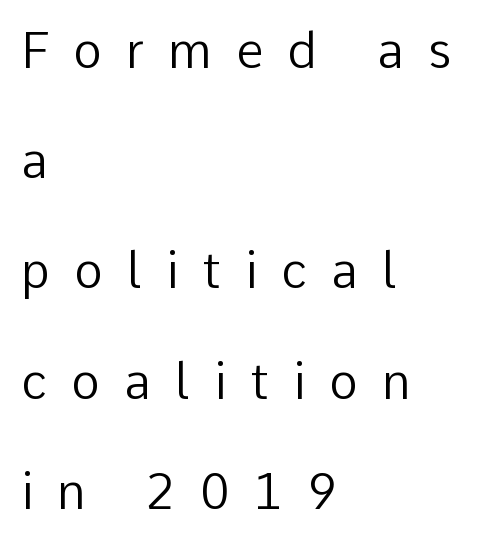
The image shows 49 px regular-weight sans-serif type, upright; set left-aligned, loose line spacing (2.25x), unusually wide letter spacing (+0.49 em), not underlined; low stroke contrast and a medium x-height.
